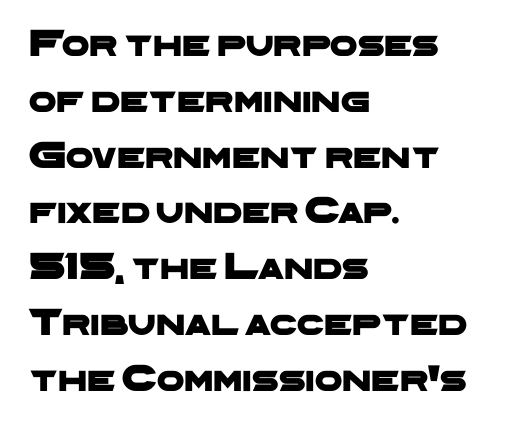
Short note: letters normally spaced. No feet cap the strokes, marking this as sans-serif type. One-word summary of the alignment: left. If you measured baseline to baseline, you'd find a middling distance. Type without underlining.
